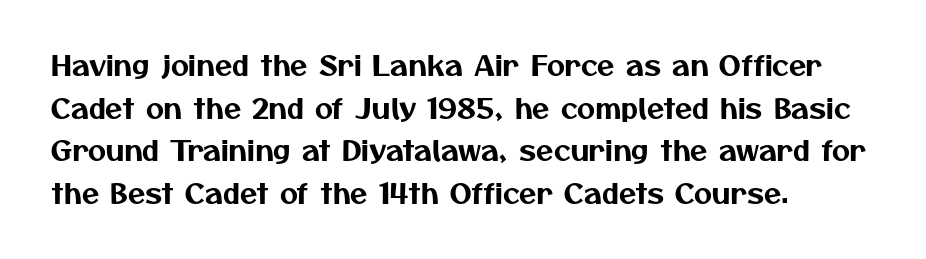
How are the letters spaced? Ordinarily, with no added tracking. This is sans-serif lettering, the kind often seen on screens and signage. Each new line begins a customary step beneath the previous one. The lines in this sample share a left origin and differ only in where they stop. The foot of each line stays bare and open.
